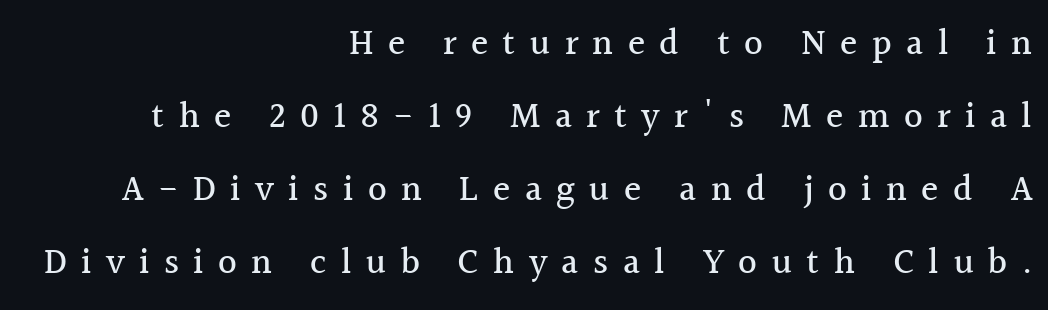
Q: Is the text italic (slanted)? A: No, it is upright.
Q: Is the typeface a serif or a sans-serif typeface? A: Serif.
Q: Is the text underlined? A: No.
Q: How is the paragraph aligned? A: Right-aligned.
Q: Is the spacing between letters normal or unusually wide? A: Unusually wide.
Q: Is the spacing between lines tight, normal or loose? A: Loose.
Q: Width (condensed, normal, or wide)? A: Normal.
Q: x-height? A: Medium.
Q: Monospaced? A: No.
